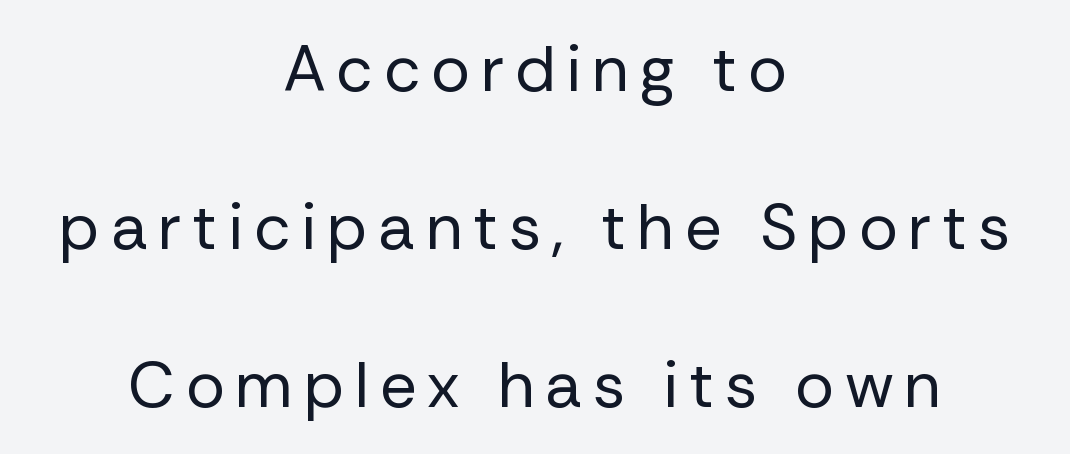
Regarding serifs, this sample does without them. Rule under the text: the space is simply empty. The letters stand straight up with perfectly vertical stems. Nothing heavy about these letters — not bold at all. Leftover space on each line is divided equally before and after the words.
